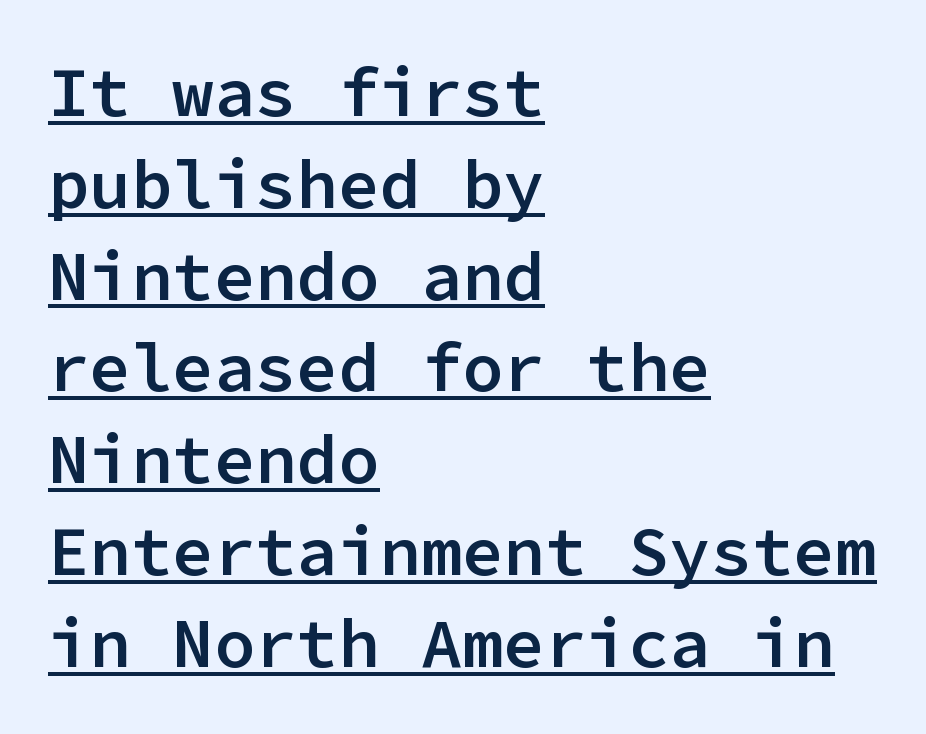
The face used here is a semibold: visibly heavier than regular, lighter than bold. Does a line run under the words? Yes, clearly. Serif or sans? Sans — the stroke terminals are bare. Designer's note — italics off, roman on.
